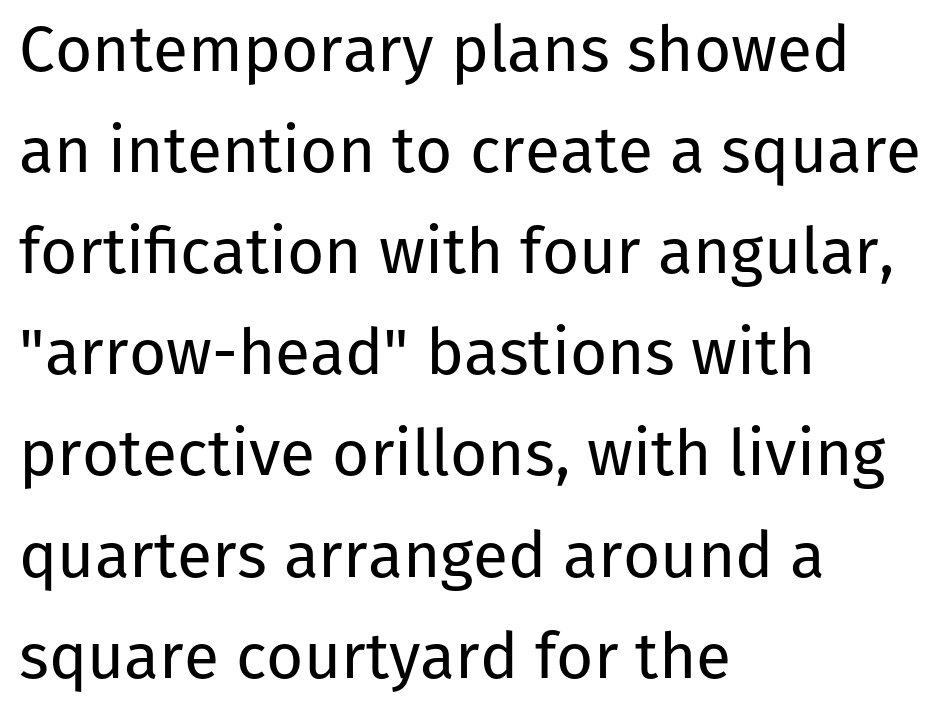
The image shows 64 px regular-weight sans-serif type, upright; set left-aligned, normal line spacing (1.58x), normal letter spacing, not underlined; low stroke contrast and a medium x-height.
